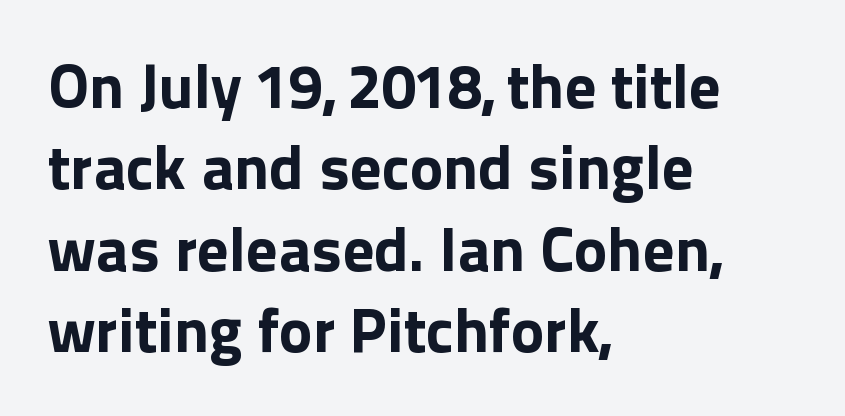
Quick note: underline off. What's the leading like? Ordinary, nothing unusual. All the whitespace from short lines collects on the right. These words are printed bold, with thick strokes throughout.
